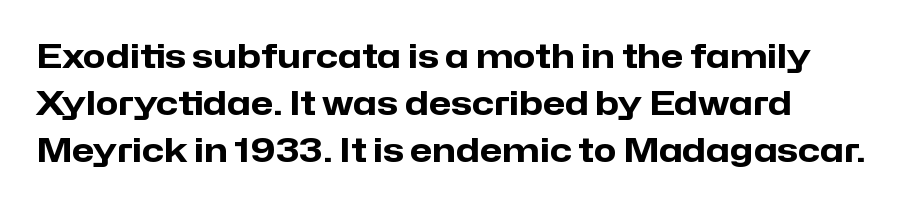
The image shows 33 px heavy sans-serif type, upright; set normal line spacing (1.42x), normal letter spacing, not underlined; low stroke contrast and a medium x-height.
